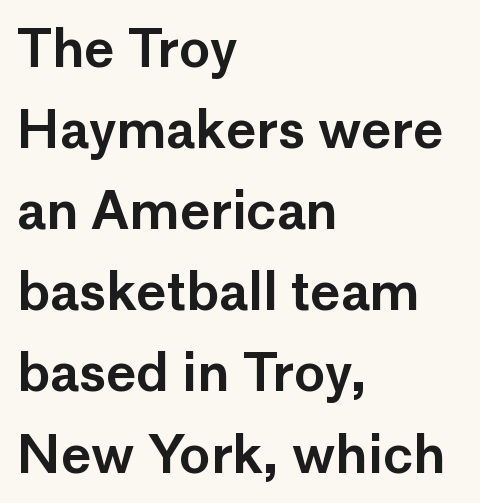
The image shows 52 px sans-serif type, upright; set left-aligned, normal line spacing (1.56x), normal letter spacing, not underlined; low stroke contrast and a medium x-height.
